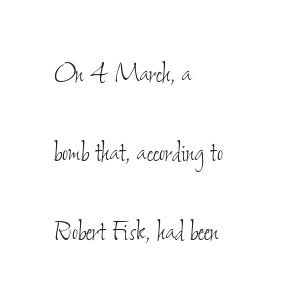
The image shows 33 px thin, condensed type; set left-aligned, loose line spacing (2.4x), normal letter spacing, not underlined; low stroke contrast and a small x-height.
